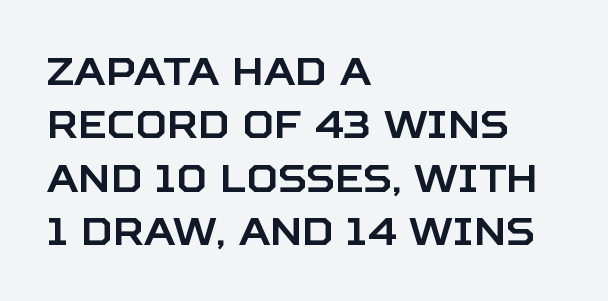
{"serif": "no", "italic": "no", "width": "normal", "stroke_contrast": "low", "x_height": "large", "monospaced": "no", "underline": "no", "align": "left", "line_spacing": "normal", "line_spacing_ratio": 1.37, "letter_spacing": "normal", "letter_spacing_em": 0.0, "glyph_px": 39}
